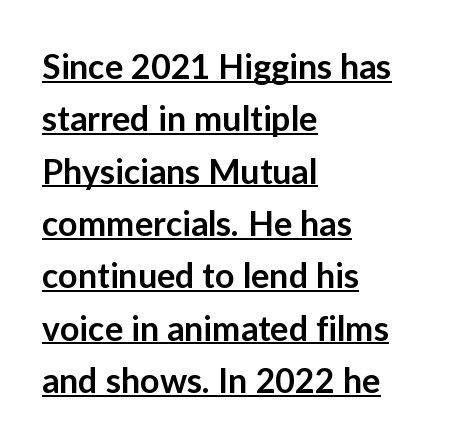
{"serif": "no", "italic": "no", "bold": "semi", "weight": "semibold", "width": "normal", "stroke_contrast": "low", "x_height": "medium", "monospaced": "no", "underline": "yes", "align": "left", "line_spacing": "normal", "line_spacing_ratio": 1.54, "letter_spacing": "normal", "letter_spacing_em": 0.0, "glyph_px": 34}
